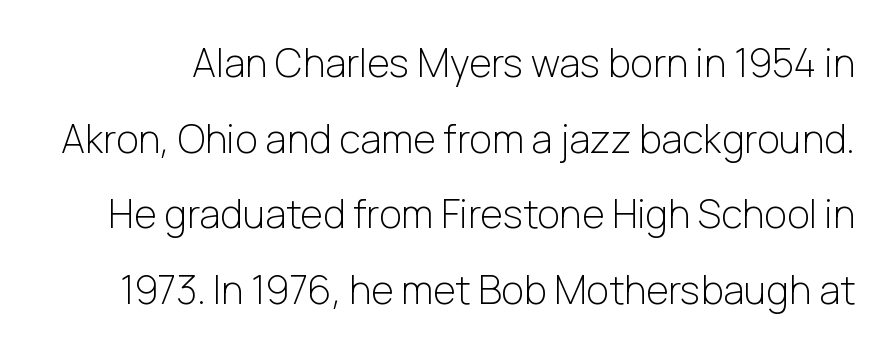
{"serif": "no", "italic": "no", "bold": "no", "weight": "light", "width": "normal", "stroke_contrast": "low", "x_height": "medium", "monospaced": "no", "underline": "no", "line_spacing": "loose", "line_spacing_ratio": 1.94, "letter_spacing": "normal", "letter_spacing_em": 0.0, "glyph_px": 39}
